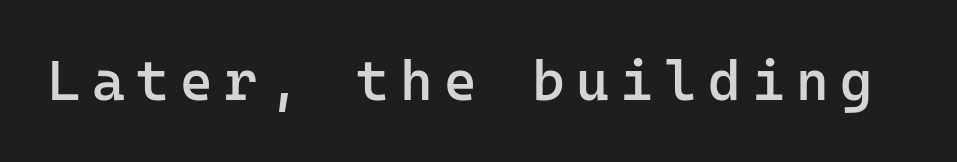
The lettering stays uniformly vertical, giving the passage a roman look. Semibold letterforms, between regular and bold. These lines are rendered in a fixed-pitch font. The letterforms stand isolated, each surrounded by extra space.
